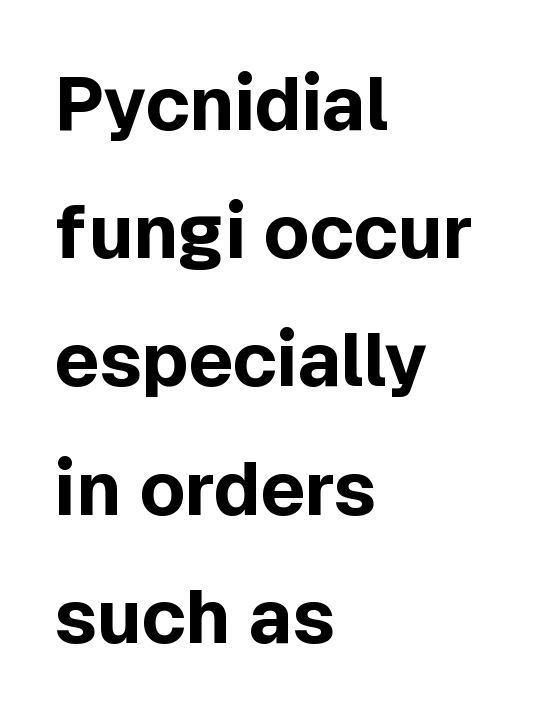
The setting favours the left margin, as ordinary paragraphs usually do. This rendering employs a face without finishing strokes, i.e., a sans-serif. A typesetter would call this zero additional tracking. This sample uses an upright cut, with every glyph sitting square on the baseline. This sample has the flowing, uneven cadence of proportional lettering.
